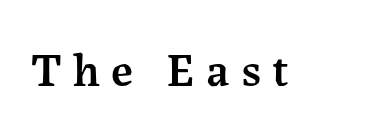
The image shows 47 px semibold serif type, upright; set unusually wide letter spacing (+0.24 em), not underlined; medium stroke contrast and a medium x-height.
